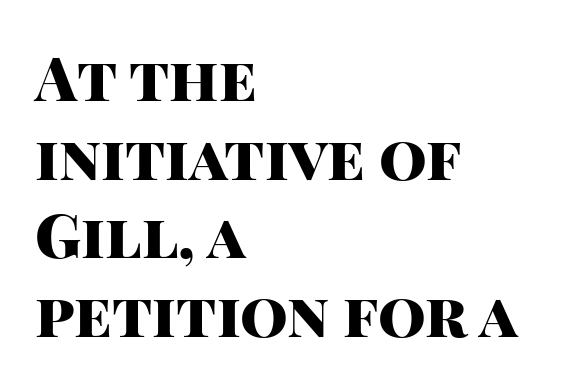
Q: Is the text bold? A: Yes.
Q: Is the text italic (slanted)? A: No, it is upright.
Q: Is the typeface a serif or a sans-serif typeface? A: Sans-serif.
Q: Is the text underlined? A: No.
Q: How is the paragraph aligned? A: Left-aligned.
Q: Is the spacing between letters normal or unusually wide? A: Normal.
Q: Is the spacing between lines tight, normal or loose? A: Normal.
Q: Width (condensed, normal, or wide)? A: Normal.
Q: Stroke contrast? A: High.
Q: x-height? A: Large.
Q: Monospaced? A: No.
